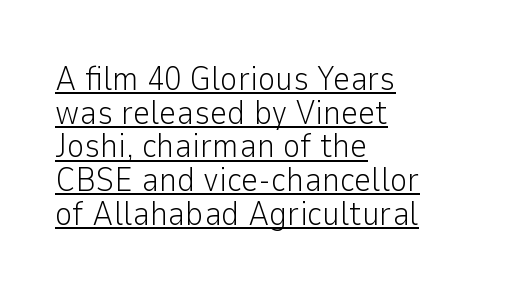
The image shows 34 px light sans-serif type, upright; set left-aligned, tight line spacing (0.99x), normal letter spacing, underlined; low stroke contrast and a medium x-height.
